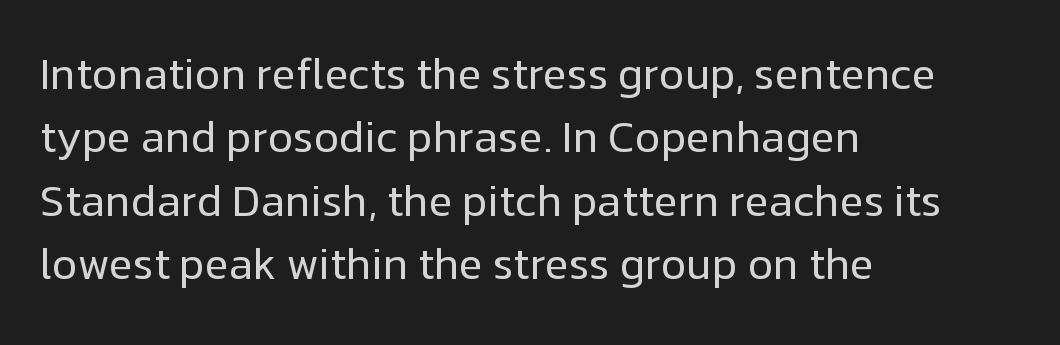
Q: Is the text bold? A: No.
Q: Is the text italic (slanted)? A: No, it is upright.
Q: Is the typeface a serif or a sans-serif typeface? A: Sans-serif.
Q: Is the text underlined? A: No.
Q: How is the paragraph aligned? A: Left-aligned.
Q: Is the spacing between letters normal or unusually wide? A: Normal.
Q: Is the spacing between lines tight, normal or loose? A: Normal.
Q: Width (condensed, normal, or wide)? A: Normal.
Q: Stroke contrast? A: Low.
Q: x-height? A: Medium.
Q: Monospaced? A: No.
